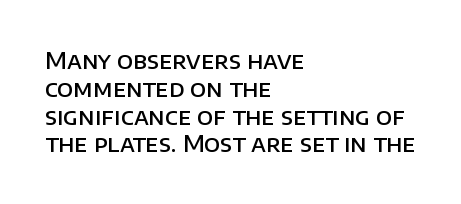
{"italic": "no", "bold": "semi", "underline": "no", "align": "left", "line_spacing_ratio": 1.21, "letter_spacing": "normal", "letter_spacing_em": 0.0, "glyph_px": 23}
